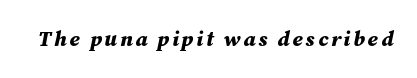
{"italic": "yes", "lean": "right", "slant_degrees": 12, "bold": "yes", "underline": "no", "glyph_px": 21}
